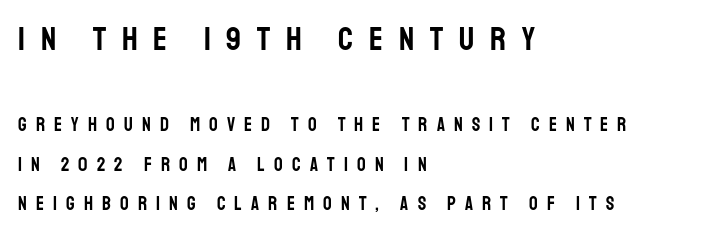
{"serif": "no", "italic": "no", "width": "condensed", "stroke_contrast": "low", "x_height": "large", "monospaced": "no", "underline": "no", "align": "left", "line_spacing": "loose", "line_spacing_ratio": 2.06, "letter_spacing": "wide", "letter_spacing_em": 0.48, "larger_block": "first", "size_ratio": 1.74, "glyph_px": 33}
